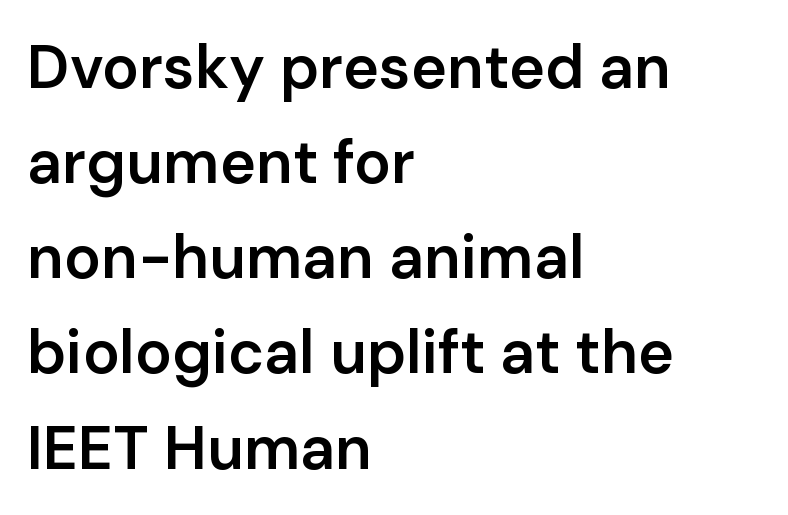
The image shows 61 px semibold sans-serif type, upright; set left-aligned, normal line spacing (1.56x), normal letter spacing, not underlined; low stroke contrast and a medium x-height.
